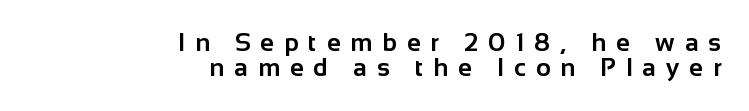
{"italic": "no", "bold": "yes", "underline": "no", "align": "right", "line_spacing": "tight", "line_spacing_ratio": 1.02, "letter_spacing": "wide", "letter_spacing_em": 0.4, "glyph_px": 25}
